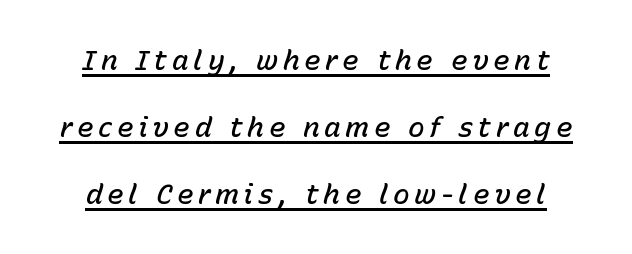
Q: Is the text bold? A: Semi-bold.
Q: Is the text italic (slanted)? A: Yes, it leans right by about 15 degrees.
Q: Is the text underlined? A: Yes.
Q: Is the spacing between lines tight, normal or loose? A: Loose.
Q: Width (condensed, normal, or wide)? A: Normal.
Q: Stroke contrast? A: Low.
Q: x-height? A: Medium.
Q: Monospaced? A: No.
